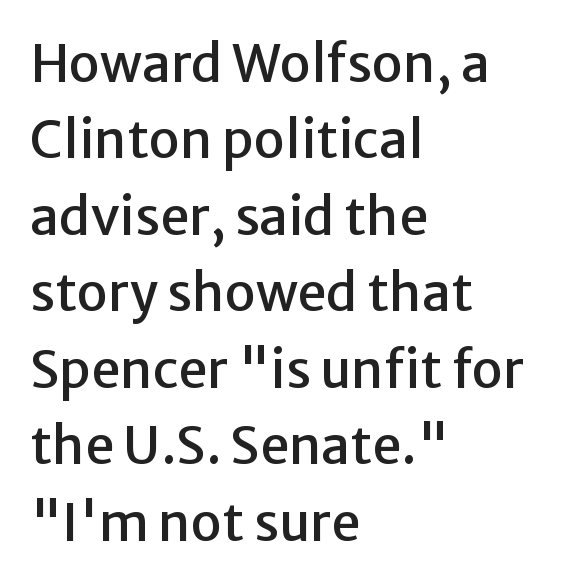
Q: Is the text italic (slanted)? A: No, it is upright.
Q: Is the typeface a serif or a sans-serif typeface? A: Sans-serif.
Q: Is the text underlined? A: No.
Q: How is the paragraph aligned? A: Left-aligned.
Q: Is the spacing between letters normal or unusually wide? A: Normal.
Q: Is the spacing between lines tight, normal or loose? A: Normal.
Q: Width (condensed, normal, or wide)? A: Normal.
Q: Stroke contrast? A: Low.
Q: x-height? A: Medium.
Q: Monospaced? A: No.
